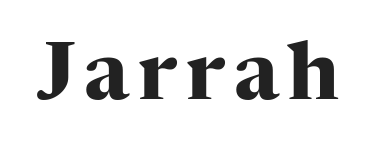
The image shows 80 px heavy serif type, upright; set not underlined; high stroke contrast and a medium x-height.
